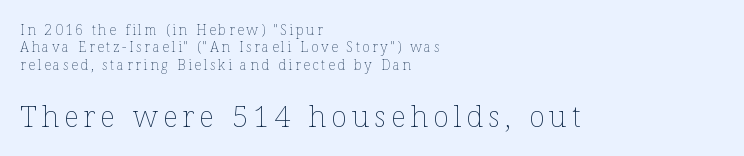
The image shows 29 px thin type, upright; set left-aligned, normal line spacing (1.25x), not underlined; the second (bottom) block is 2.07x larger; low stroke contrast and a medium x-height.
